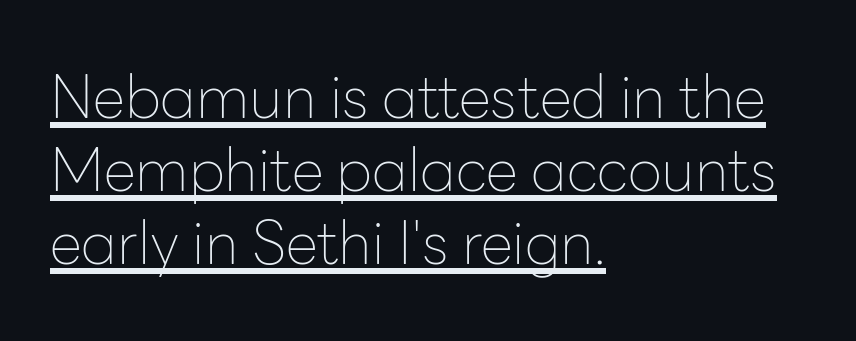
Notice how the passage keeps a crisp vertical edge on the left only. The typography opts for an upright posture over an oblique one. Note the varied advance widths — an 'i' is clearly narrower than an 'm'. Check the space under the baseline: a stroke is drawn there.
